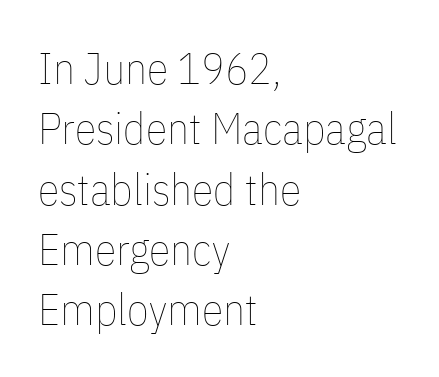
The image shows 44 px thin, condensed type, upright; set left-aligned, normal line spacing (1.37x), normal letter spacing, not underlined; low stroke contrast and a medium x-height.
